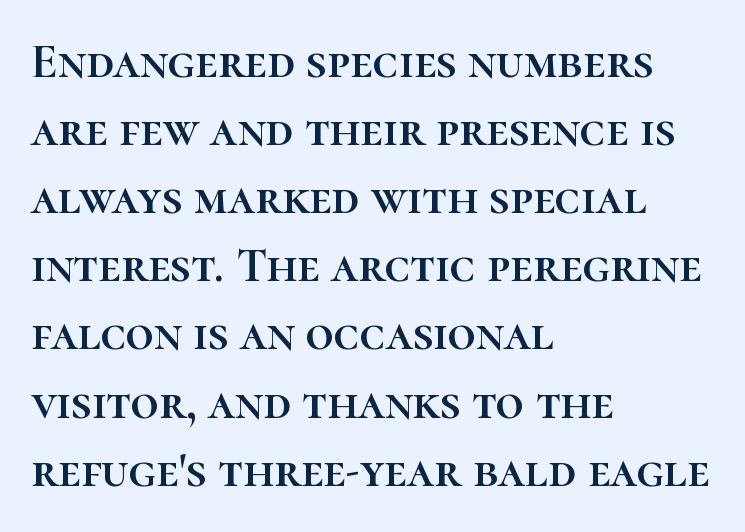
The image shows 49 px text type, upright; set left-aligned, normal line spacing (1.39x), normal letter spacing, not underlined; high stroke contrast and a medium x-height.
